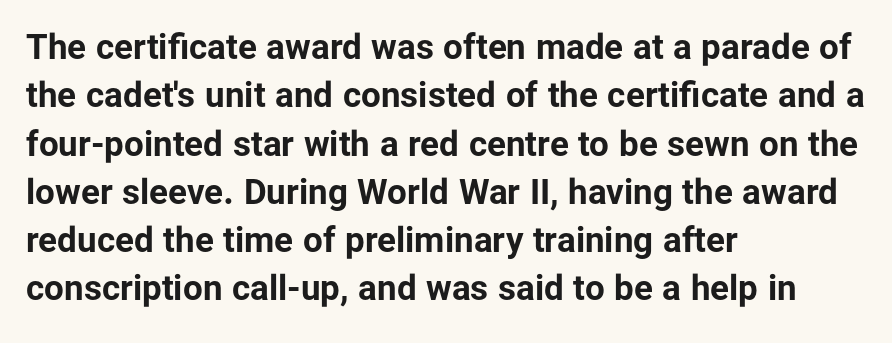
{"serif": "no", "italic": "no", "bold": "yes", "weight": "bold", "width": "normal", "stroke_contrast": "low", "x_height": "medium", "monospaced": "no", "underline": "no", "align": "left", "line_spacing": "normal", "line_spacing_ratio": 1.38, "letter_spacing": "normal", "letter_spacing_em": 0.0, "glyph_px": 35}
